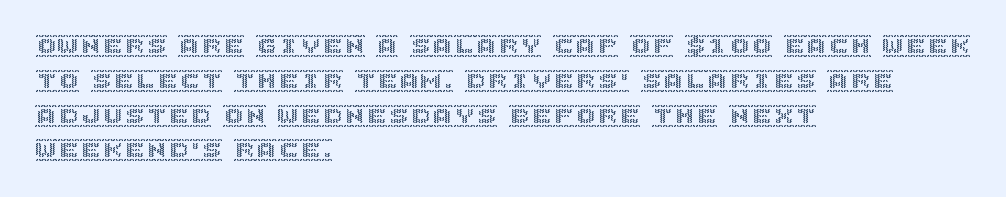
The letters stand straight up with perfectly vertical stems. The strip under each line holds only bare page. Each new line begins a customary step beneath the previous one. Inter-character spacing is left at the font's built-in metrics. The paragraph shown leans on its left margin.
